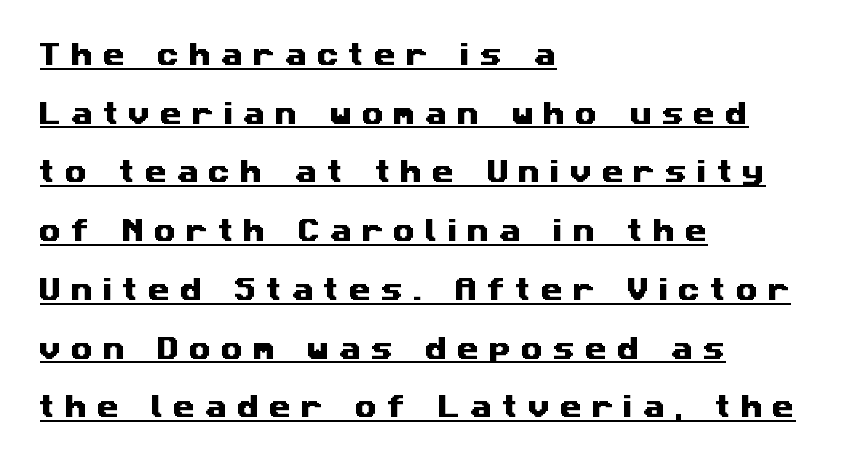
The image shows 25 px text type; set left-aligned, loose line spacing (2.35x), unusually wide letter spacing (+0.4 em), underlined.
